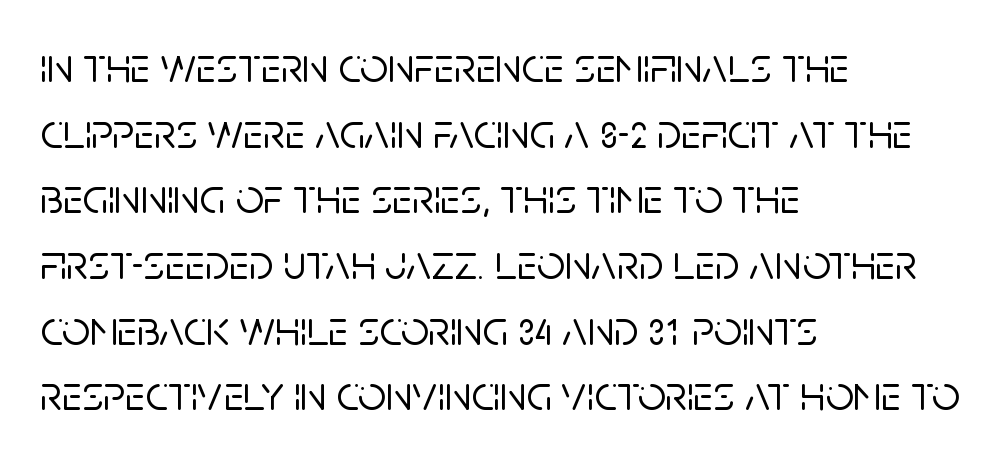
Q: Is the text italic (slanted)? A: No, it is upright.
Q: Is the typeface a serif or a sans-serif typeface? A: Sans-serif.
Q: Is the text underlined? A: No.
Q: How is the paragraph aligned? A: Left-aligned.
Q: Is the spacing between letters normal or unusually wide? A: Normal.
Q: Is the spacing between lines tight, normal or loose? A: Normal.
Q: Width (condensed, normal, or wide)? A: Normal.
Q: Stroke contrast? A: Low.
Q: x-height? A: Large.
Q: Monospaced? A: No.
